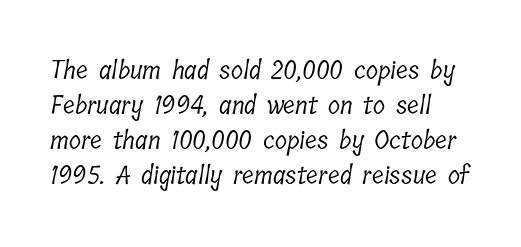
The image shows 25 px text type; set normal line spacing (1.4x), normal letter spacing, not underlined.
